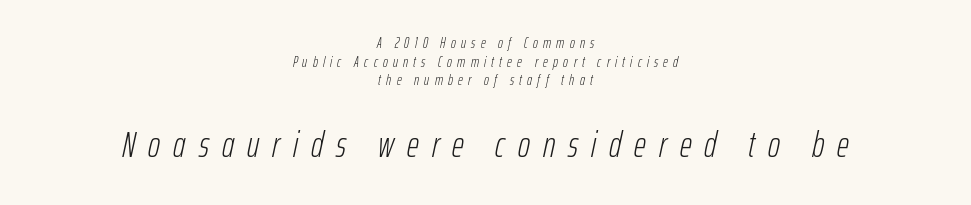
The image shows 37 px light, condensed type, italic (leaning right); set centered, line spacing 1.24x, unusually wide letter spacing (+0.35 em), not underlined; the second (bottom) block is 2.47x larger; low stroke contrast and a medium x-height.
